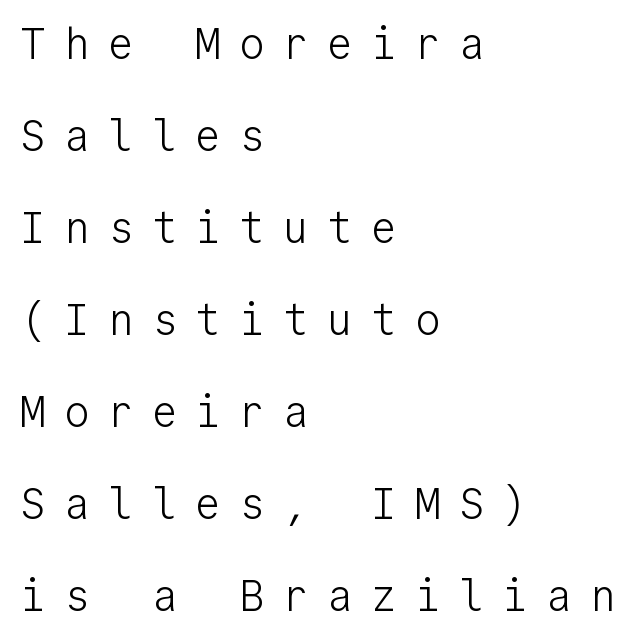
{"serif": "no", "italic": "no", "bold": "no", "weight": "light", "width": "normal", "stroke_contrast": "low", "x_height": "medium", "monospaced": "yes", "underline": "no", "align": "left", "line_spacing": "loose", "line_spacing_ratio": 2.14, "letter_spacing": "wide", "letter_spacing_em": 0.42, "glyph_px": 43}
